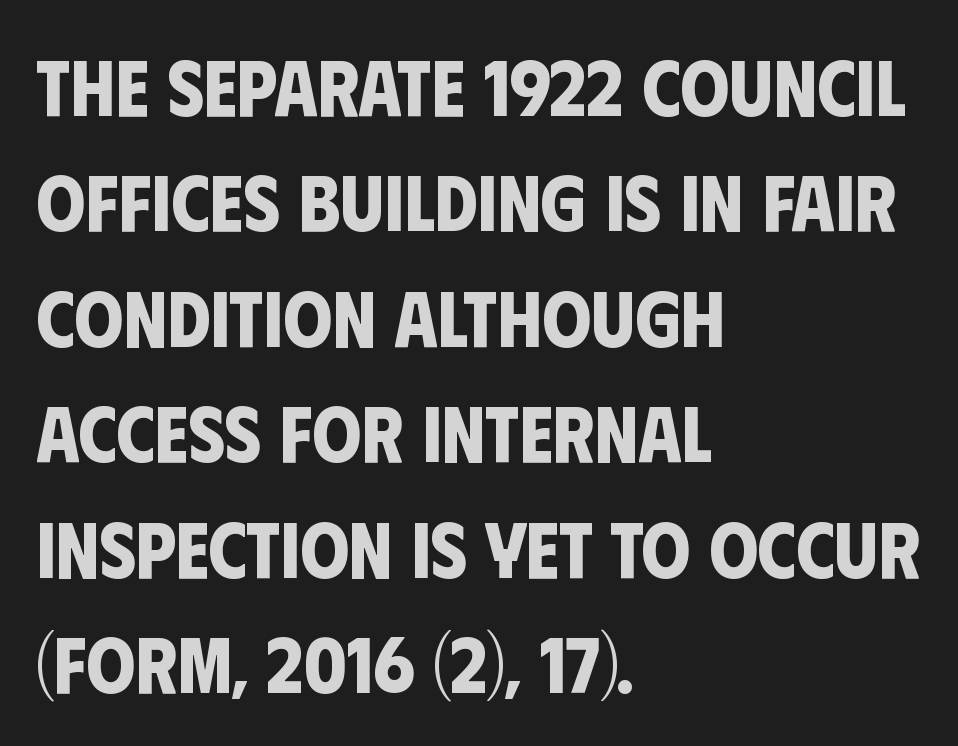
Q: Is the text bold? A: Yes.
Q: Is the typeface a serif or a sans-serif typeface? A: Sans-serif.
Q: Is the text underlined? A: No.
Q: How is the paragraph aligned? A: Left-aligned.
Q: Is the spacing between letters normal or unusually wide? A: Normal.
Q: Is the spacing between lines tight, normal or loose? A: Normal.
Q: Width (condensed, normal, or wide)? A: Condensed.
Q: Stroke contrast? A: Low.
Q: x-height? A: Large.
Q: Monospaced? A: No.
